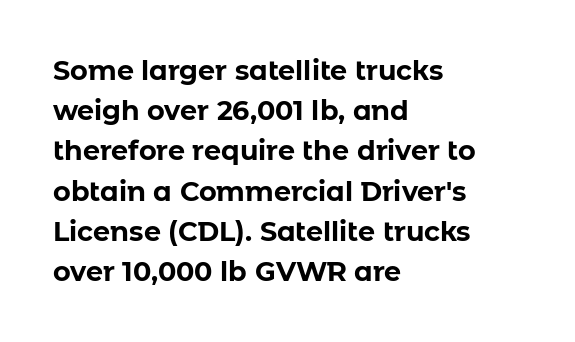
{"italic": "no", "bold": "yes", "underline": "no", "align": "left", "line_spacing": "normal", "line_spacing_ratio": 1.49, "letter_spacing": "normal", "letter_spacing_em": 0.0, "glyph_px": 27}
